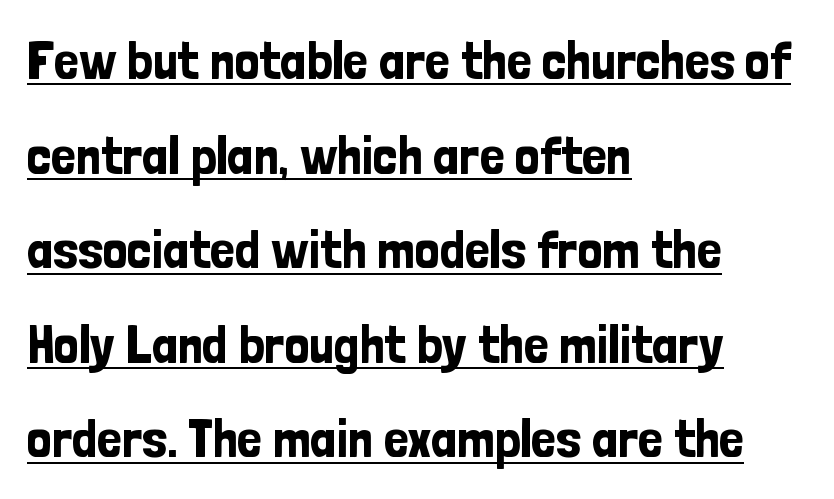
Q: Is the text italic (slanted)? A: No, it is upright.
Q: Is the typeface a serif or a sans-serif typeface? A: Sans-serif.
Q: Is the text underlined? A: Yes.
Q: How is the paragraph aligned? A: Left-aligned.
Q: Is the spacing between letters normal or unusually wide? A: Normal.
Q: Width (condensed, normal, or wide)? A: Condensed.
Q: Stroke contrast? A: Low.
Q: x-height? A: Medium.
Q: Monospaced? A: No.
